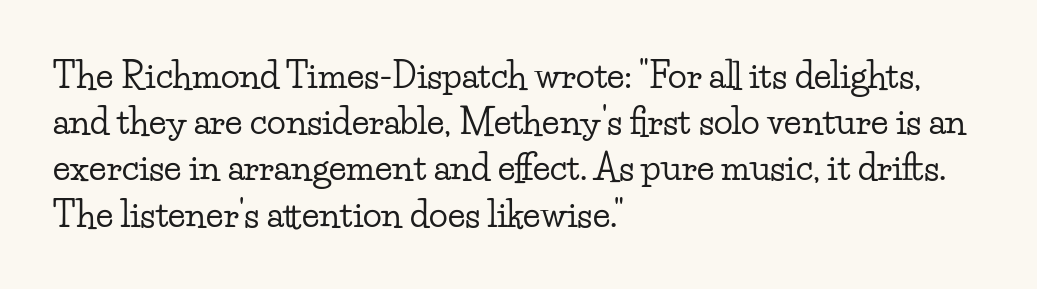
The image shows 35 px wide serif type, upright; set left-aligned, normal line spacing (1.32x), normal letter spacing, not underlined; low stroke contrast and a small x-height.
